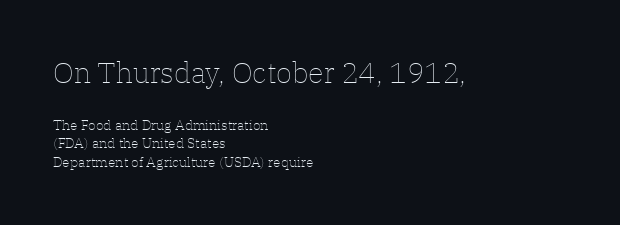
Q: Is the text bold? A: No.
Q: Is the text italic (slanted)? A: No, it is upright.
Q: Is the text underlined? A: No.
Q: How is the paragraph aligned? A: Left-aligned.
Q: Is the spacing between letters normal or unusually wide? A: Normal.
Q: Is the spacing between lines tight, normal or loose? A: Normal.
Q: Which block of text is set in a larger size, the first (top) or the second (bottom)? A: The first (top) one.
Q: Width (condensed, normal, or wide)? A: Normal.
Q: Stroke contrast? A: Low.
Q: x-height? A: Medium.
Q: Monospaced? A: No.
